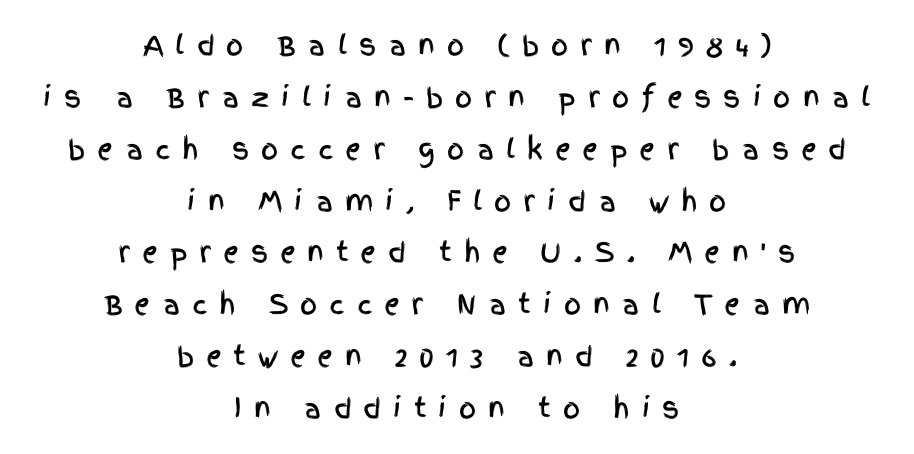
The image shows 27 px text type, upright; set centered, loose line spacing (1.92x), unusually wide letter spacing (+0.44 em), not underlined.
